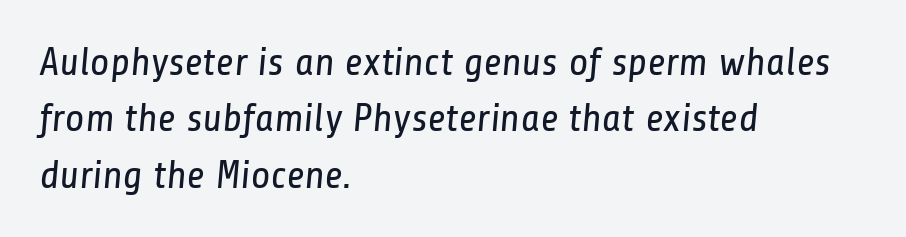
The image shows 40 px regular-weight, condensed sans-serif type; set left-aligned, normal line spacing (1.41x), normal letter spacing, not underlined; low stroke contrast and a medium x-height.
